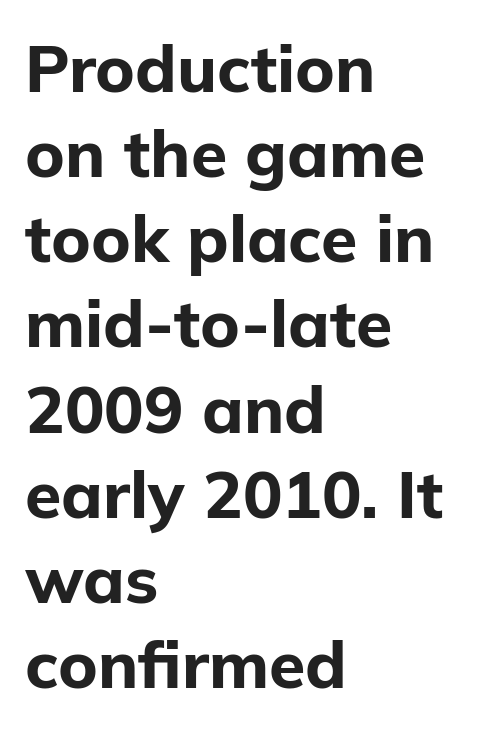
The image shows 66 px bold sans-serif type, upright; set left-aligned, normal line spacing (1.29x), normal letter spacing, not underlined; low stroke contrast and a medium x-height.
